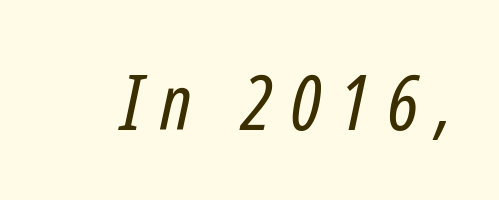
The image shows 77 px regular-weight, condensed type, italic (leaning right); set unusually wide letter spacing (+0.24 em), not underlined; low stroke contrast and a medium x-height.
